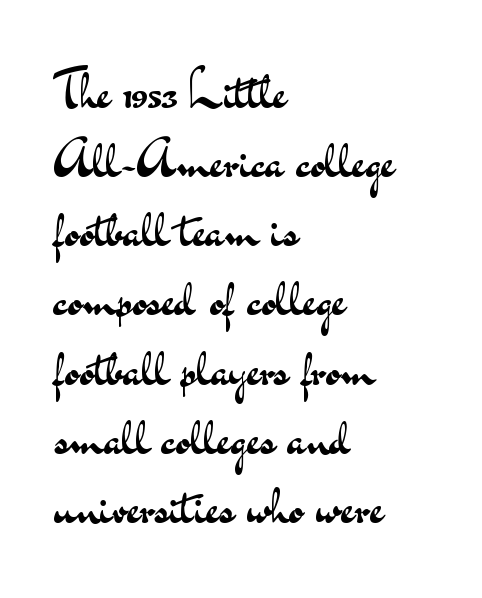
The image shows 52 px regular-weight, wide sans-serif type; set left-aligned, normal line spacing (1.33x), normal letter spacing, not underlined; medium stroke contrast and a small x-height.
